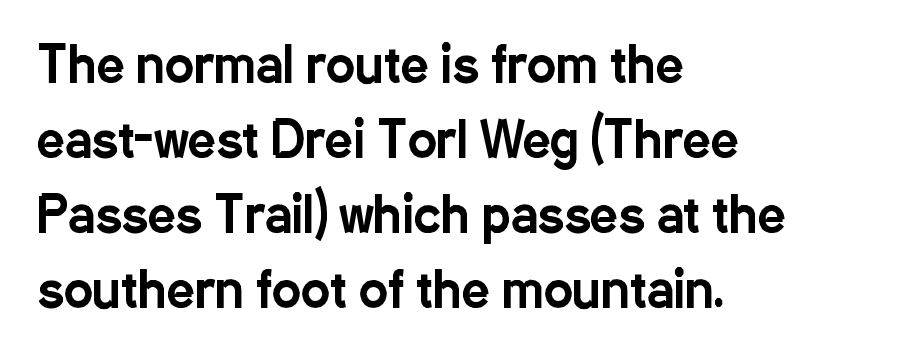
Q: Is the text italic (slanted)? A: No, it is upright.
Q: Is the typeface a serif or a sans-serif typeface? A: Sans-serif.
Q: Is the text underlined? A: No.
Q: How is the paragraph aligned? A: Left-aligned.
Q: Is the spacing between letters normal or unusually wide? A: Normal.
Q: Is the spacing between lines tight, normal or loose? A: Normal.
Q: Width (condensed, normal, or wide)? A: Condensed.
Q: Stroke contrast? A: Low.
Q: x-height? A: Medium.
Q: Monospaced? A: No.
